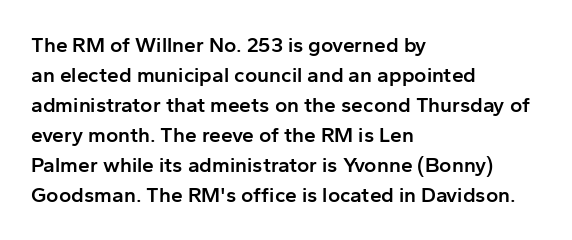
What weight is shown? A semibold, between regular and bold. Nobody touched the tracking dial on this one. This sample keeps an unexceptional amount of space between lines. The typography opts for an upright posture over an oblique one. These lines stack with their left ends in a neat column. The specimen omits any rule beneath the text block's lines.
